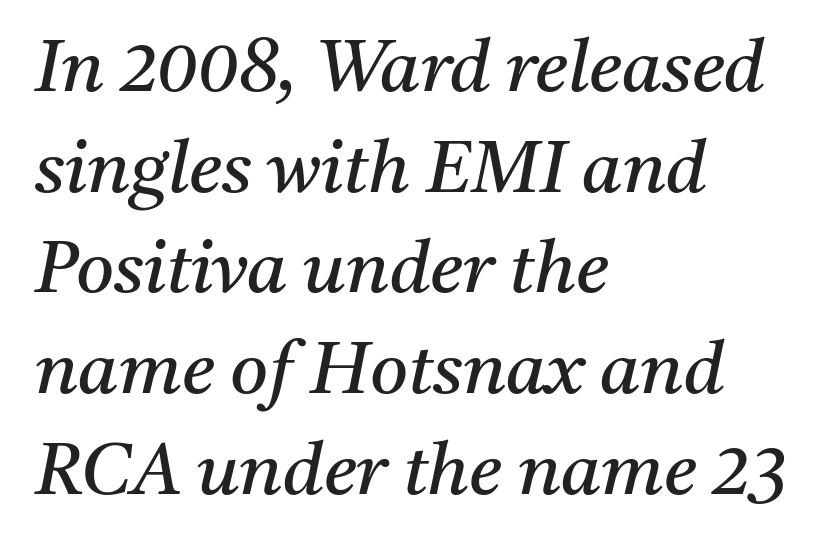
The image shows 73 px regular-weight serif type, italic (leaning right); set left-aligned, normal line spacing (1.38x), normal letter spacing, not underlined; medium stroke contrast and a medium x-height.
